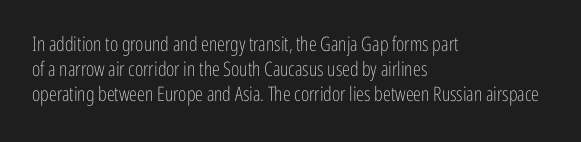
The image shows 20 px text type, upright; set left-aligned, normal line spacing (1.25x), normal letter spacing, not underlined.
